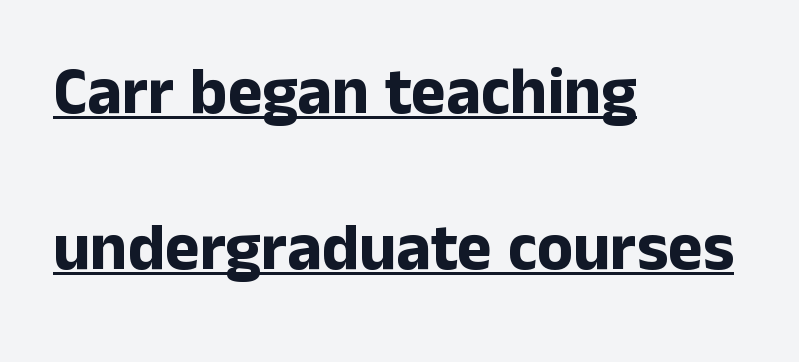
{"serif": "no", "italic": "no", "bold": "yes", "weight": "bold", "width": "normal", "stroke_contrast": "low", "x_height": "medium", "monospaced": "no", "underline": "yes", "align": "left", "line_spacing": "loose", "line_spacing_ratio": 2.36, "letter_spacing": "normal", "letter_spacing_em": 0.0, "glyph_px": 66}
